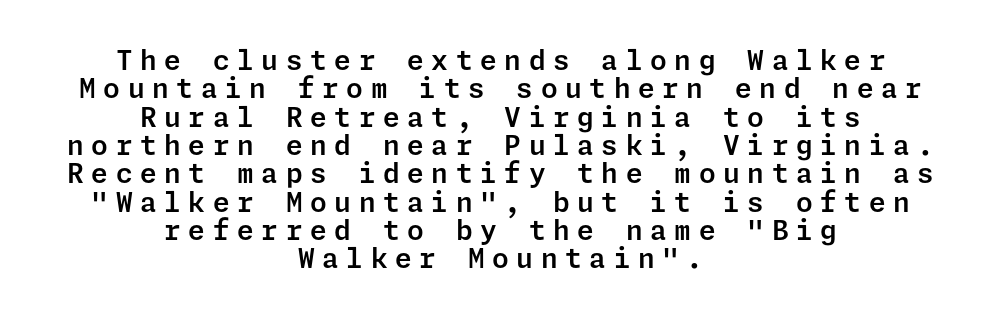
Descenders are the only things crossing below the line. Tall strokes in this sample are plumb rather than angled. The compositor balanced each line on the midline. How are the letters spaced? Widely, with obvious added tracking. The passage shown stacks its lines with hardly any gap.
